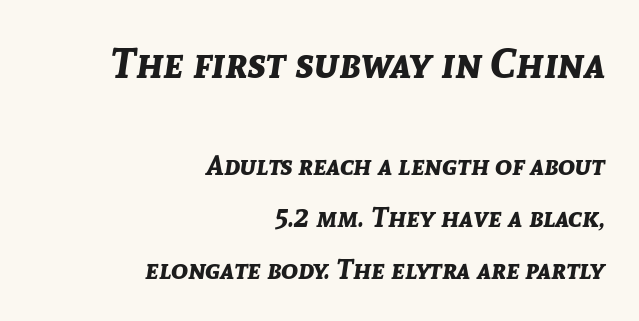
{"italic": "yes", "lean": "right", "slant_degrees": 8, "bold": "yes", "weight": "bold", "width": "normal", "stroke_contrast": "low", "x_height": "medium", "monospaced": "no", "underline": "no", "align": "right", "line_spacing_ratio": 1.85, "letter_spacing": "normal", "letter_spacing_em": 0.0, "larger_block": "first", "size_ratio": 1.5, "glyph_px": 42}
